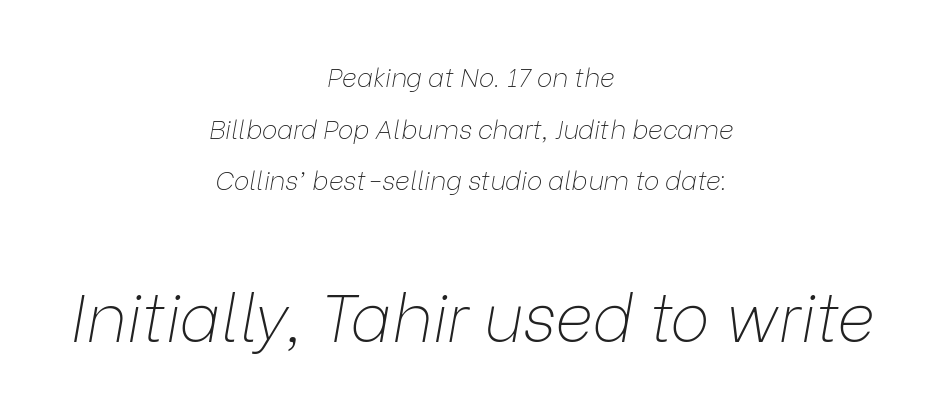
Q: Is the text bold? A: No.
Q: Is the text italic (slanted)? A: Yes, it leans right by about 9 degrees.
Q: Is the text underlined? A: No.
Q: How is the paragraph aligned? A: Centered.
Q: Is the spacing between letters normal or unusually wide? A: Normal.
Q: Is the spacing between lines tight, normal or loose? A: Loose.
Q: Which block of text is set in a larger size, the first (top) or the second (bottom)? A: The second (bottom) one.
Q: Width (condensed, normal, or wide)? A: Normal.
Q: Stroke contrast? A: Low.
Q: x-height? A: Medium.
Q: Monospaced? A: No.
